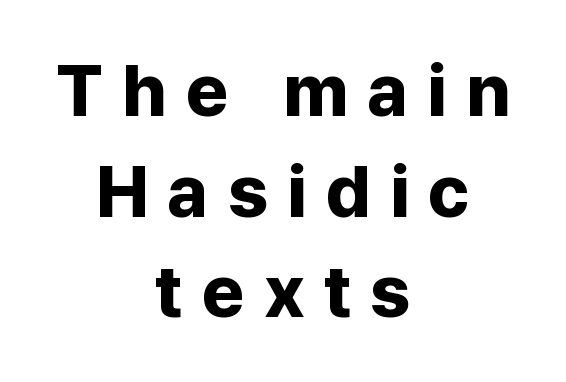
Q: Is the text bold? A: Yes.
Q: Is the text italic (slanted)? A: No, it is upright.
Q: Is the typeface a serif or a sans-serif typeface? A: Sans-serif.
Q: Is the text underlined? A: No.
Q: How is the paragraph aligned? A: Centered.
Q: Is the spacing between letters normal or unusually wide? A: Unusually wide.
Q: Is the spacing between lines tight, normal or loose? A: Normal.
Q: Width (condensed, normal, or wide)? A: Normal.
Q: Stroke contrast? A: Low.
Q: x-height? A: Medium.
Q: Monospaced? A: No.
